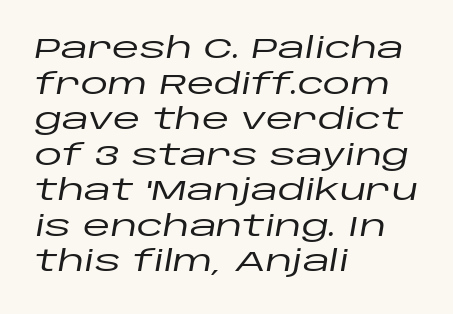
{"italic": "yes", "lean": "right", "slant_degrees": 10, "width": "wide", "stroke_contrast": "low", "x_height": "large", "monospaced": "no", "underline": "no", "align": "left", "line_spacing": "normal", "line_spacing_ratio": 1.27, "letter_spacing": "normal", "letter_spacing_em": 0.0, "glyph_px": 28}
